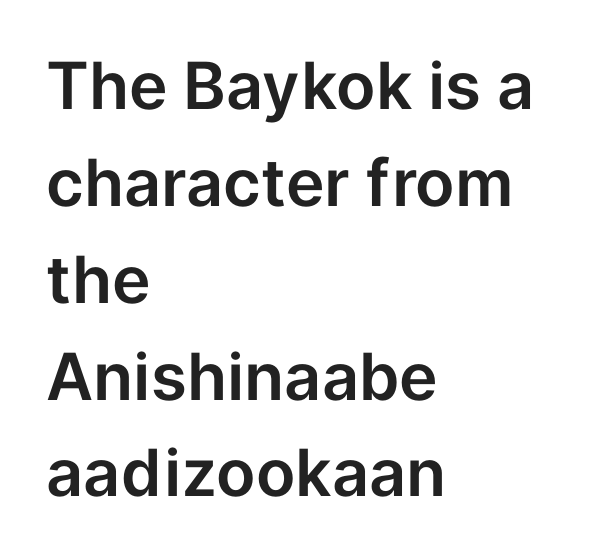
Q: Is the text italic (slanted)? A: No, it is upright.
Q: Is the typeface a serif or a sans-serif typeface? A: Sans-serif.
Q: Is the text underlined? A: No.
Q: How is the paragraph aligned? A: Left-aligned.
Q: Is the spacing between letters normal or unusually wide? A: Normal.
Q: Is the spacing between lines tight, normal or loose? A: Normal.
Q: Width (condensed, normal, or wide)? A: Normal.
Q: Stroke contrast? A: Low.
Q: x-height? A: Medium.
Q: Monospaced? A: No.
